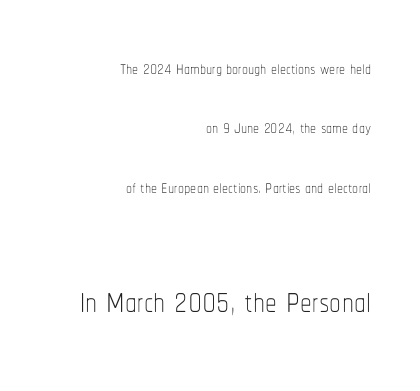
{"italic": "no", "bold": "no", "weight": "thin", "width": "condensed", "stroke_contrast": "low", "x_height": "medium", "monospaced": "no", "underline": "no", "align": "right", "line_spacing": "loose", "line_spacing_ratio": 2.47, "letter_spacing": "normal", "letter_spacing_em": 0.0, "larger_block": "second", "size_ratio": 1.96, "glyph_px": 47}
